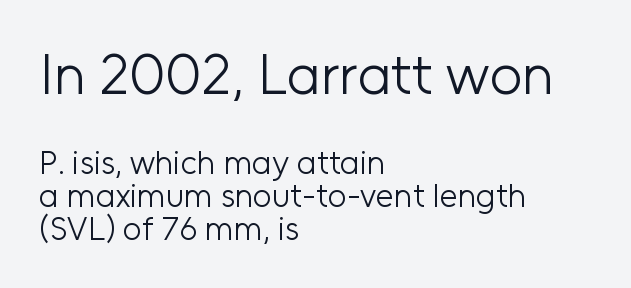
{"serif": "no", "italic": "no", "bold": "no", "weight": "light", "width": "normal", "stroke_contrast": "low", "x_height": "medium", "monospaced": "no", "underline": "no", "align": "left", "line_spacing": "tight", "line_spacing_ratio": 1.0, "letter_spacing": "normal", "letter_spacing_em": 0.0, "larger_block": "first", "size_ratio": 1.73, "glyph_px": 57}
